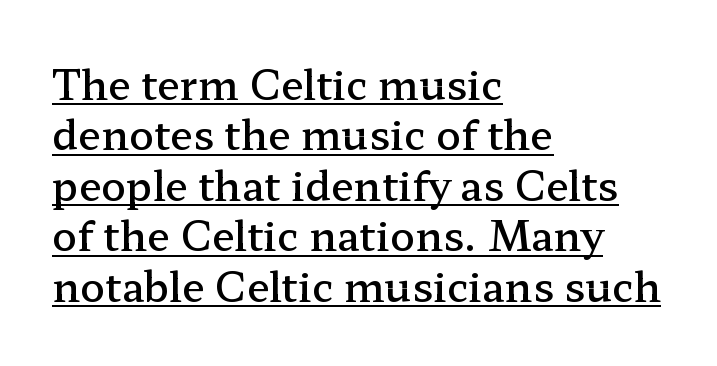
{"serif": "yes", "italic": "no", "bold": "semi", "weight": "semibold", "width": "wide", "stroke_contrast": "low", "x_height": "medium", "monospaced": "no", "underline": "yes", "align": "left", "line_spacing_ratio": 1.23, "letter_spacing": "normal", "letter_spacing_em": 0.0, "glyph_px": 41}
